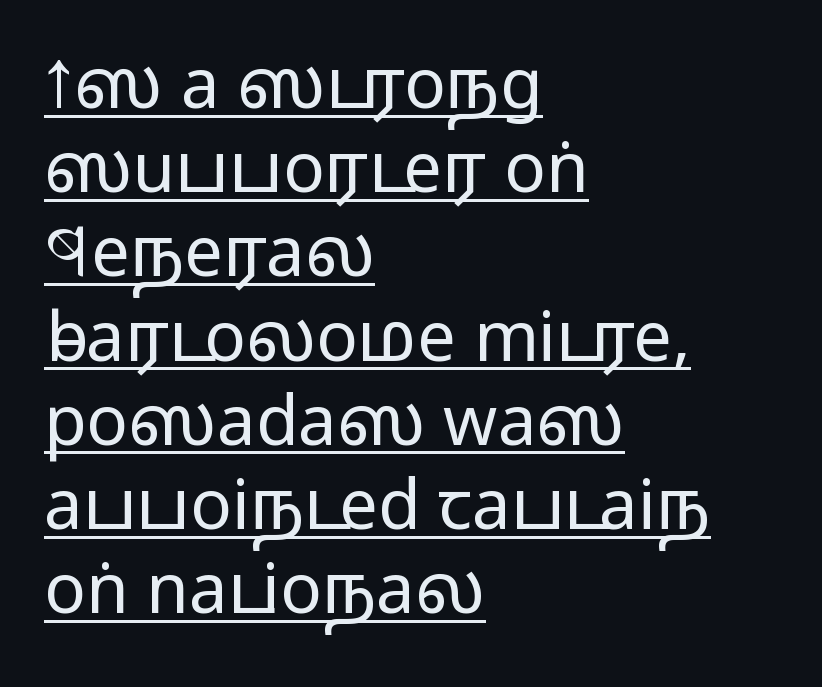
{"serif": "no", "italic": "no", "bold": "no", "weight": "regular", "width": "wide", "stroke_contrast": "low", "x_height": "medium", "monospaced": "no", "underline": "yes", "align": "left", "line_spacing_ratio": 1.22, "letter_spacing": "normal", "letter_spacing_em": 0.0, "glyph_px": 69}
